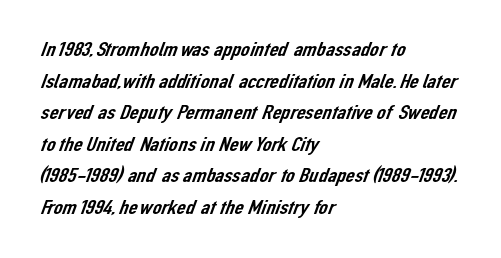
Line starts are locked; line ends wander. Beneath every word, the page is bare. The letterforms sit shoulder to shoulder at normal distance. What's the leading like? Ordinary, nothing unusual.
